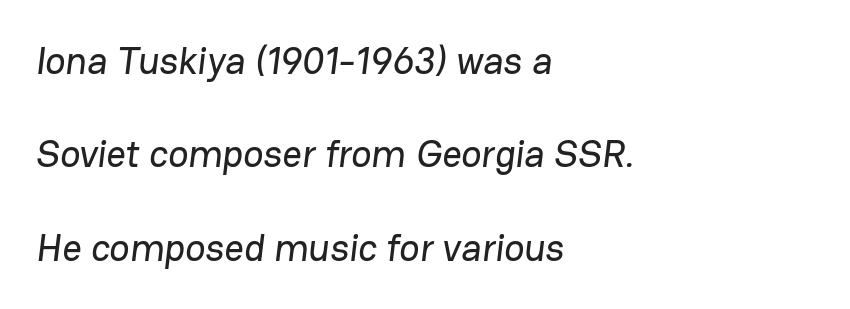
The line-height multiplier appears high, well above default. Here the designer chose a conventional face with non-uniform glyph widths. Descender tails drop into unmarked territory. How are the letters spaced? Ordinarily, with no added tracking. Note: no serifs on the glyphs. Is the block centered? No — it sits flush against the left margin.
